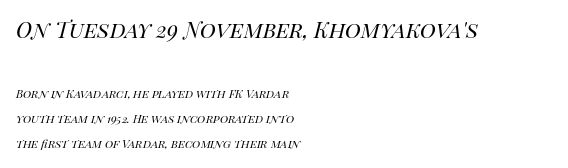
{"italic": "yes", "lean": "right", "slant_degrees": 14, "bold": "no", "underline": "no", "align": "left", "line_spacing_ratio": 1.79, "letter_spacing": "normal", "letter_spacing_em": 0.0, "larger_block": "first", "size_ratio": 1.93, "glyph_px": 27}
